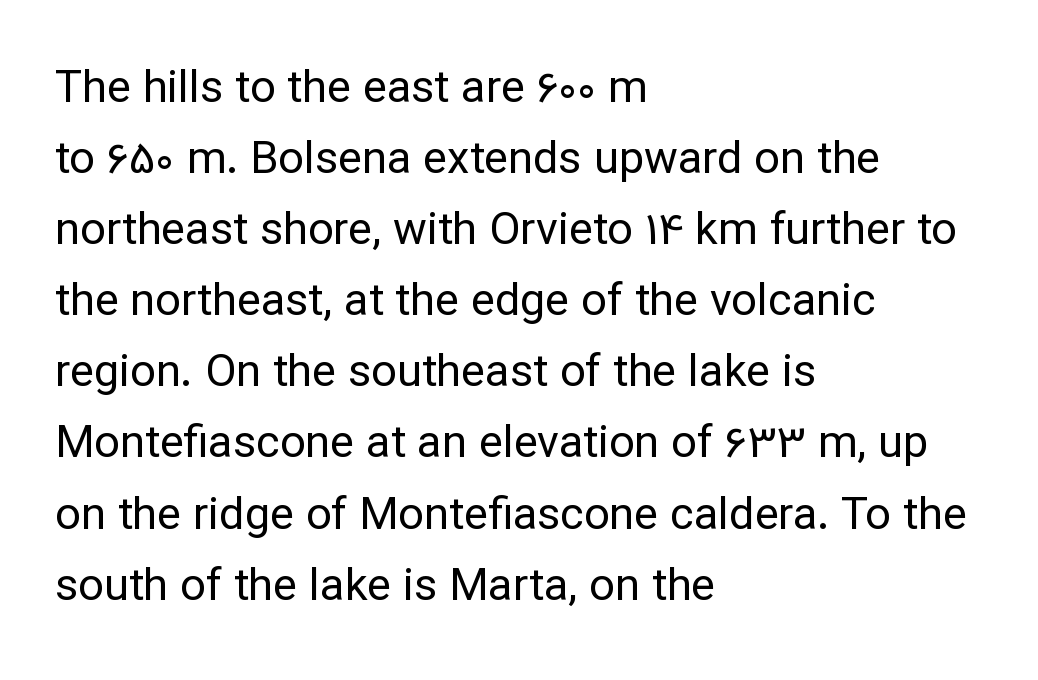
{"serif": "no", "italic": "no", "bold": "no", "weight": "regular", "width": "normal", "stroke_contrast": "low", "x_height": "medium", "monospaced": "no", "underline": "no", "align": "left", "line_spacing": "normal", "line_spacing_ratio": 1.58, "letter_spacing": "normal", "letter_spacing_em": 0.0, "glyph_px": 45}
